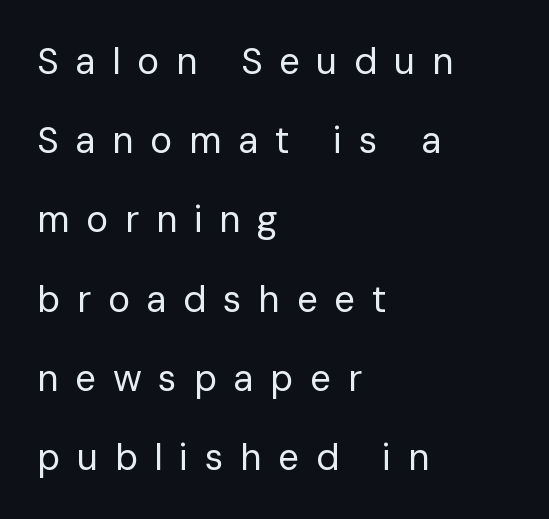
{"serif": "no", "italic": "no", "bold": "no", "weight": "regular", "width": "normal", "stroke_contrast": "low", "x_height": "medium", "monospaced": "no", "underline": "no", "align": "left", "line_spacing": "loose", "line_spacing_ratio": 2.14, "letter_spacing": "wide", "letter_spacing_em": 0.45, "glyph_px": 37}
